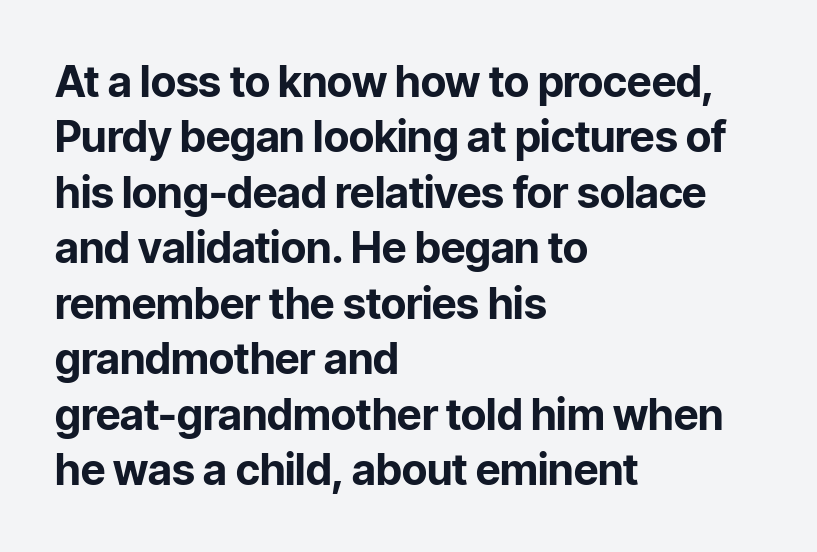
These lines carry a lot of weight — the face is fully bold. A sans-serif font was chosen for this passage. The rag falls on the right side of this text block. Compared with typical paragraphs, the rows here are spaced about the same. Style check: upright.
